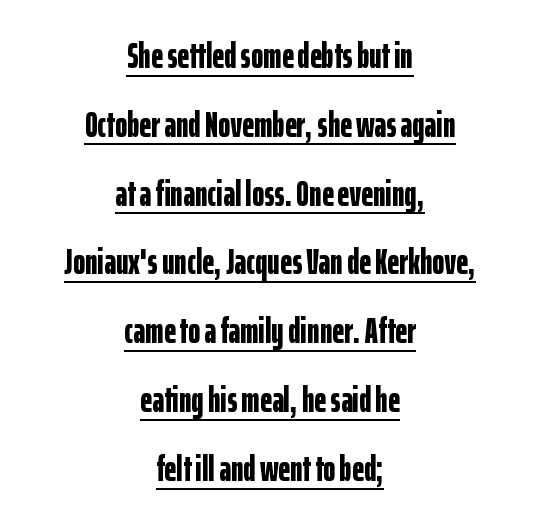
The image shows 37 px bold, condensed sans-serif type, upright; set centered, line spacing 1.86x, normal letter spacing, underlined; low stroke contrast and a medium x-height.
